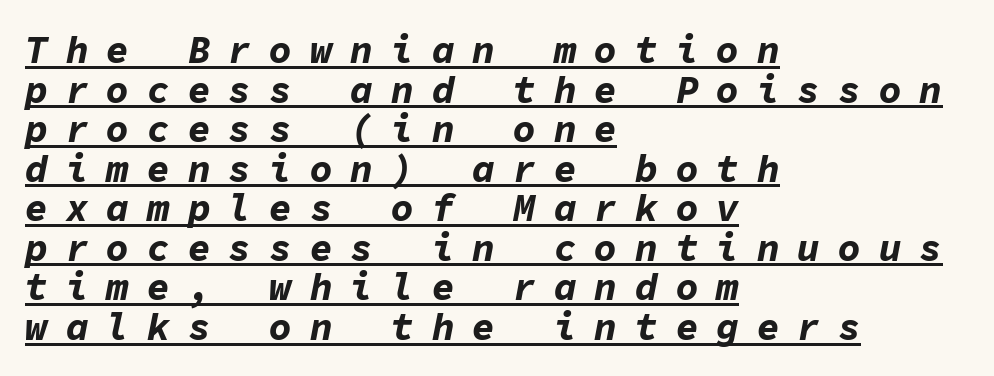
{"italic": "yes", "lean": "right", "slant_degrees": 11, "bold": "yes", "weight": "bold", "width": "normal", "stroke_contrast": "low", "x_height": "medium", "monospaced": "yes", "underline": "yes", "align": "left", "line_spacing": "tight", "line_spacing_ratio": 1.04, "letter_spacing": "wide", "letter_spacing_em": 0.47, "glyph_px": 38}
